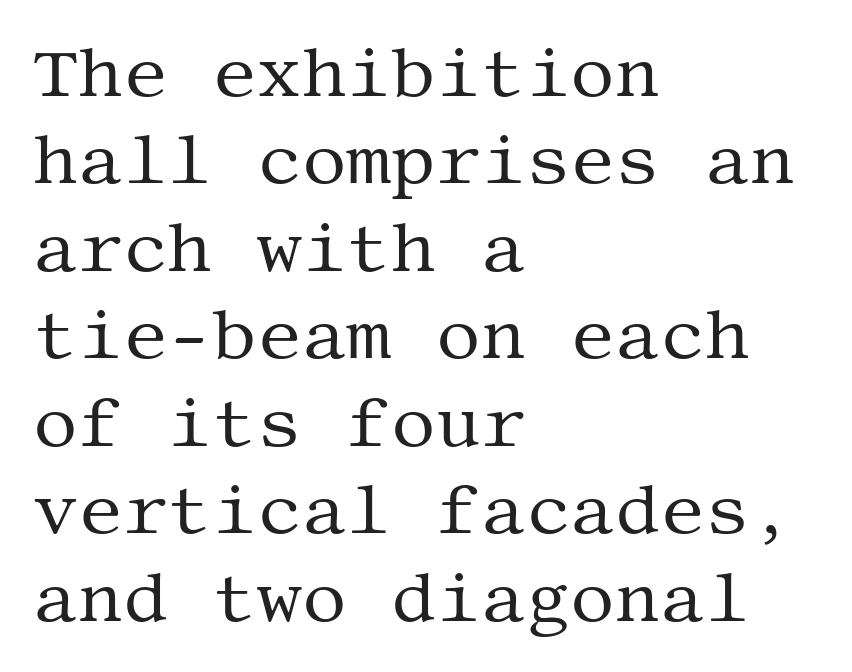
The image shows 70 px regular-weight serif type, upright; set left-aligned, normal line spacing (1.25x), normal letter spacing, not underlined; medium stroke contrast and a large x-height.
